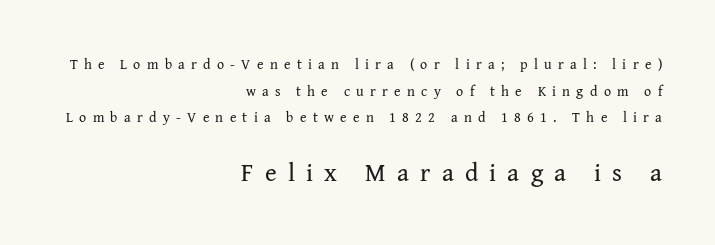
Is this a heavy cut? Hardly; it is regular or lighter. Character size in the trailing block exceeds that of the leading block. The glyphs are unaccompanied by any horizontal stroke below them. Does the leading feel generous? Absolutely, it's lavish. Characters remain perfectly vertical along every line.
